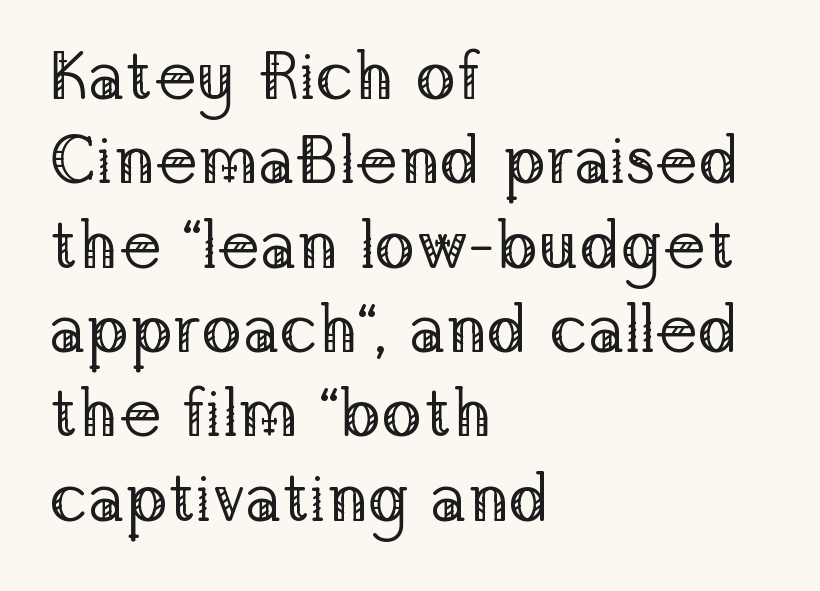
{"serif": "yes", "italic": "no", "bold": "no", "weight": "regular", "width": "normal", "stroke_contrast": "low", "x_height": "medium", "monospaced": "no", "underline": "no", "align": "left", "line_spacing_ratio": 1.24, "letter_spacing": "normal", "letter_spacing_em": 0.0, "glyph_px": 68}
